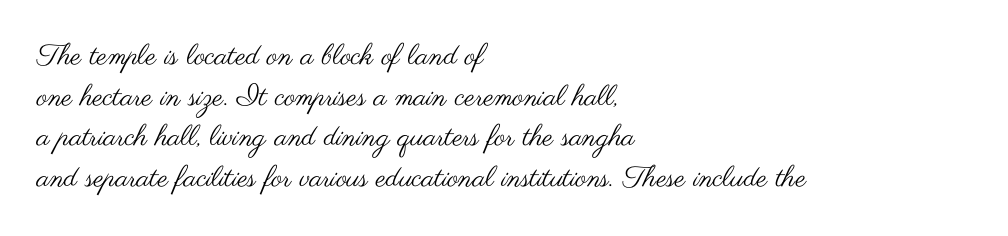
The image shows 29 px regular-weight, wide sans-serif type; set left-aligned, normal line spacing (1.4x), normal letter spacing, not underlined; medium stroke contrast and a small x-height.
